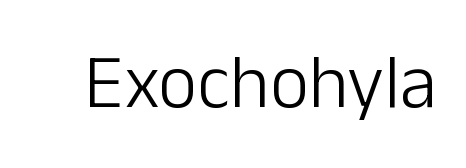
{"serif": "no", "italic": "no", "bold": "no", "weight": "light", "width": "normal", "stroke_contrast": "low", "x_height": "medium", "monospaced": "no", "underline": "no", "letter_spacing": "normal", "letter_spacing_em": 0.0, "glyph_px": 76}
